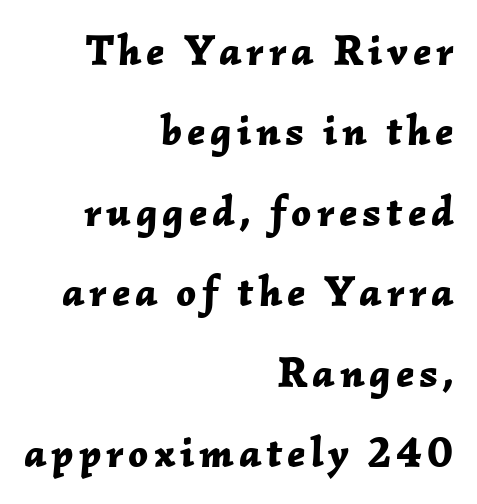
The face used here has a pronounced slope to its letters. Spacing verdict: proportional, widths tailored to each character. A clean baseline with only descenders dipping below it. Layout note: lines flush right. Emphasis by weight is at full strength: bold.
